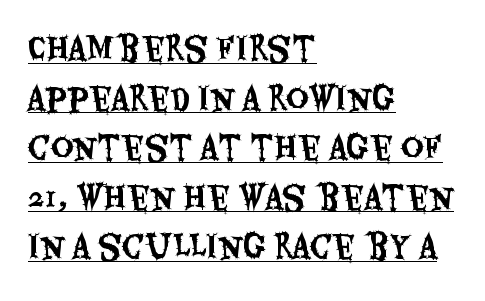
The image shows 31 px condensed sans-serif type, upright; set left-aligned, normal line spacing (1.6x), normal letter spacing, underlined; medium stroke contrast and a large x-height.
